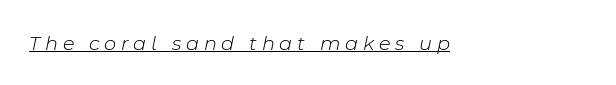
{"italic": "yes", "lean": "right", "slant_degrees": 11, "bold": "no", "underline": "yes", "letter_spacing": "wide", "letter_spacing_em": 0.23, "glyph_px": 21}
